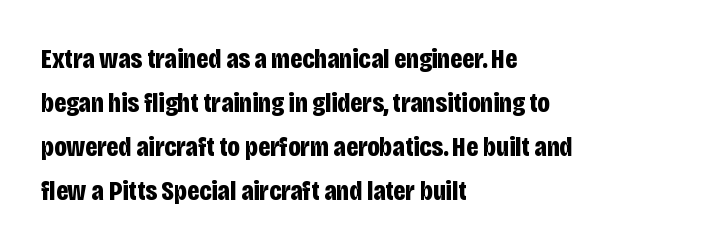
Its strokes are broad and dark, the hallmark of bold type. The letters stand upright; this is a roman face. Unlike a traditional serif, this face leaves its strokes unadorned. Check the space under the baseline: it is left empty. Compared with a centered layout, this one pins lines to the left instead.
